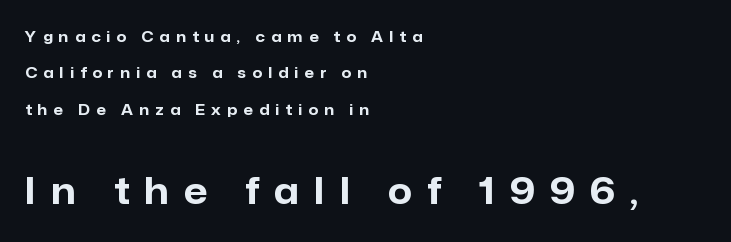
Q: Is the text bold? A: Yes.
Q: Is the text italic (slanted)? A: No, it is upright.
Q: Is the typeface a serif or a sans-serif typeface? A: Sans-serif.
Q: Is the text underlined? A: No.
Q: How is the paragraph aligned? A: Left-aligned.
Q: Is the spacing between letters normal or unusually wide? A: Unusually wide.
Q: Is the spacing between lines tight, normal or loose? A: Loose.
Q: Which block of text is set in a larger size, the first (top) or the second (bottom)? A: The second (bottom) one.
Q: Width (condensed, normal, or wide)? A: Normal.
Q: Stroke contrast? A: Low.
Q: x-height? A: Medium.
Q: Monospaced? A: No.
